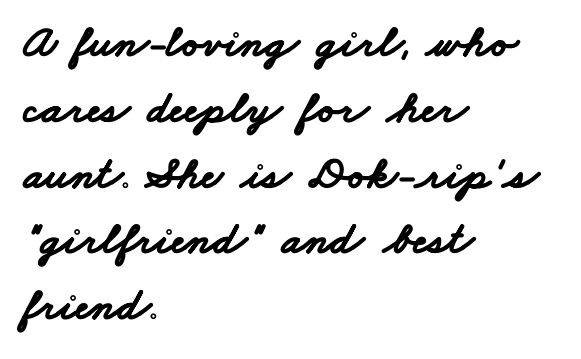
{"serif": "no", "bold": "yes", "weight": "bold", "width": "wide", "stroke_contrast": "low", "x_height": "small", "monospaced": "no", "underline": "no", "align": "left", "line_spacing": "normal", "line_spacing_ratio": 1.43, "letter_spacing": "normal", "letter_spacing_em": 0.0, "glyph_px": 46}
